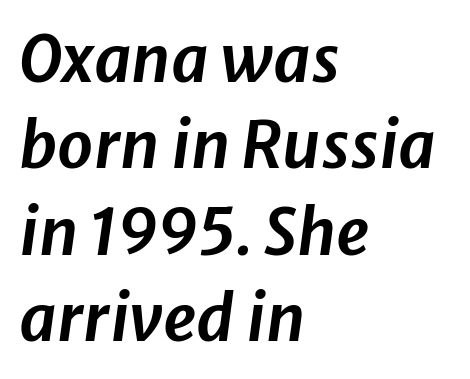
{"italic": "yes", "lean": "right", "slant_degrees": 8, "width": "normal", "stroke_contrast": "low", "x_height": "medium", "monospaced": "no", "underline": "no", "align": "left", "line_spacing": "normal", "line_spacing_ratio": 1.35, "letter_spacing": "normal", "letter_spacing_em": 0.0, "glyph_px": 64}
